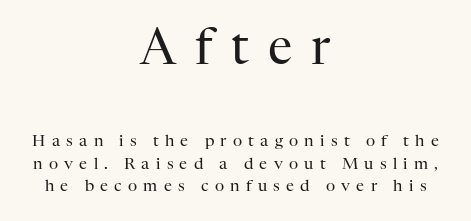
Q: Is the text bold? A: No.
Q: Is the text italic (slanted)? A: No, it is upright.
Q: Is the typeface a serif or a sans-serif typeface? A: Serif.
Q: Is the text underlined? A: No.
Q: How is the paragraph aligned? A: Centered.
Q: Is the spacing between letters normal or unusually wide? A: Unusually wide.
Q: Is the spacing between lines tight, normal or loose? A: Normal.
Q: Which block of text is set in a larger size, the first (top) or the second (bottom)? A: The first (top) one.
Q: Width (condensed, normal, or wide)? A: Normal.
Q: Stroke contrast? A: High.
Q: x-height? A: Medium.
Q: Monospaced? A: No.
